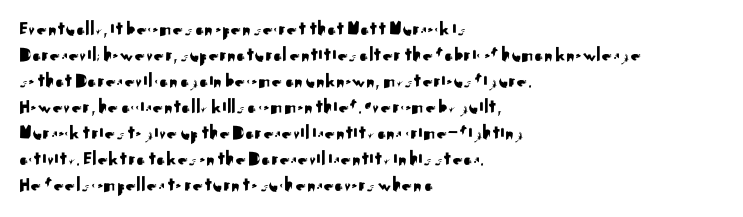
Q: Is the text italic (slanted)? A: No, it is upright.
Q: Is the text underlined? A: No.
Q: How is the paragraph aligned? A: Left-aligned.
Q: Is the spacing between letters normal or unusually wide? A: Normal.
